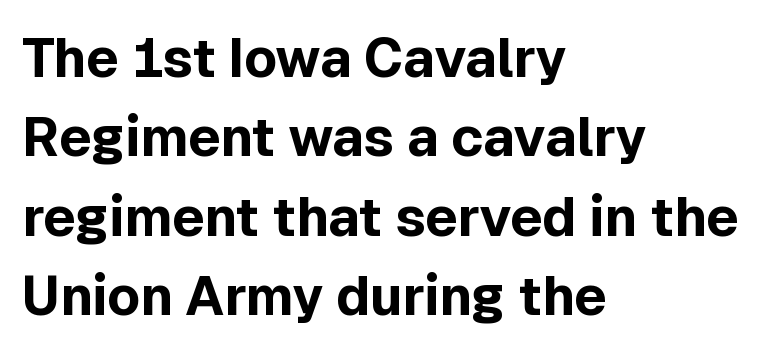
The type sits square on the baseline with zero lean. Vertically, the passage feels balanced, rows spaced as you'd expect. A typesetter would call this zero additional tracking. Every row of glyphs begins at an identical x-position on the left.
